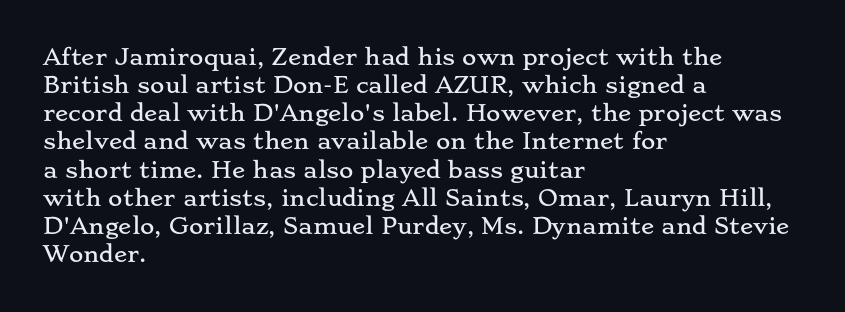
{"italic": "no", "underline": "no", "align": "left", "line_spacing": "normal", "line_spacing_ratio": 1.28, "letter_spacing": "normal", "letter_spacing_em": 0.0, "glyph_px": 22}
